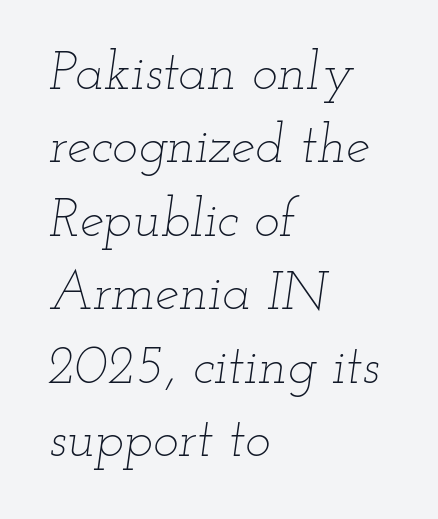
The image shows 54 px thin, wide type, italic (leaning right); set left-aligned, normal line spacing (1.36x), normal letter spacing, not underlined; low stroke contrast and a small x-height.
